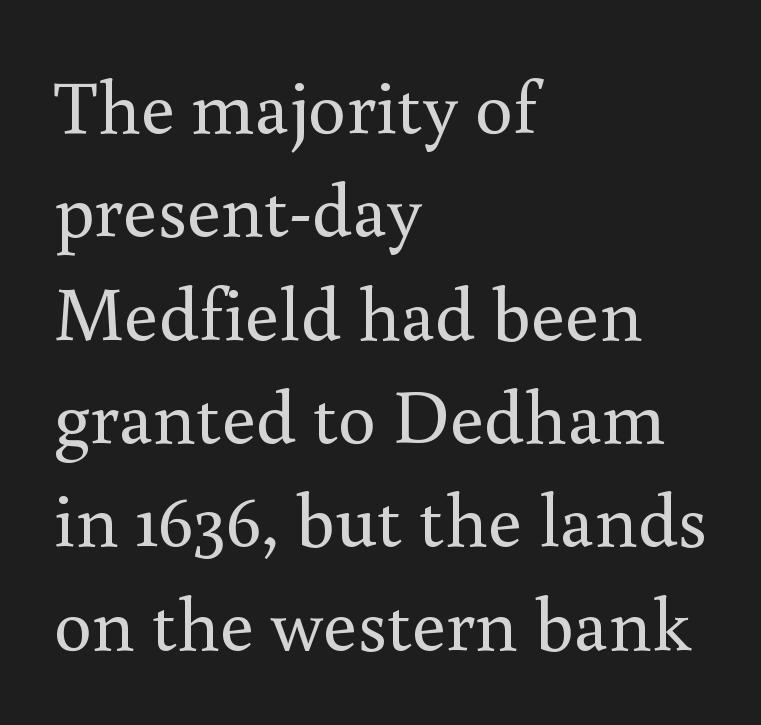
The image shows 76 px regular-weight serif type, upright; set left-aligned, normal line spacing (1.36x), normal letter spacing, not underlined; medium stroke contrast and a small x-height.
